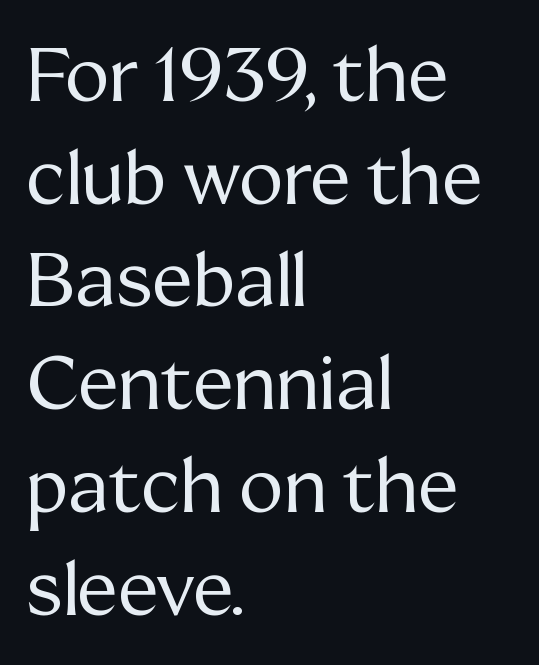
Q: Is the text bold? A: No.
Q: Is the text italic (slanted)? A: No, it is upright.
Q: Is the typeface a serif or a sans-serif typeface? A: Serif.
Q: Is the text underlined? A: No.
Q: How is the paragraph aligned? A: Left-aligned.
Q: Is the spacing between letters normal or unusually wide? A: Normal.
Q: Is the spacing between lines tight, normal or loose? A: Normal.
Q: Width (condensed, normal, or wide)? A: Normal.
Q: Stroke contrast? A: Medium.
Q: x-height? A: Medium.
Q: Monospaced? A: No.
